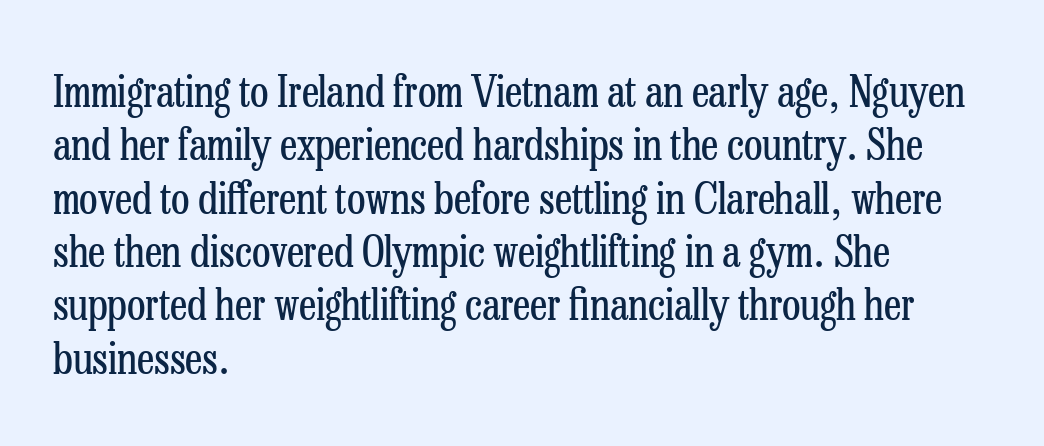
{"serif": "yes", "italic": "no", "bold": "no", "weight": "regular", "width": "condensed", "stroke_contrast": "low", "x_height": "medium", "monospaced": "no", "underline": "no", "align": "left", "line_spacing_ratio": 1.24, "letter_spacing": "normal", "letter_spacing_em": 0.0, "glyph_px": 43}
